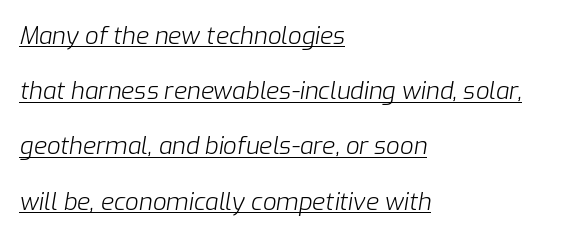
Q: Is the text bold? A: No.
Q: Is the text italic (slanted)? A: Yes, it leans right by about 9 degrees.
Q: Is the text underlined? A: Yes.
Q: How is the paragraph aligned? A: Left-aligned.
Q: Is the spacing between letters normal or unusually wide? A: Normal.
Q: Is the spacing between lines tight, normal or loose? A: Loose.
